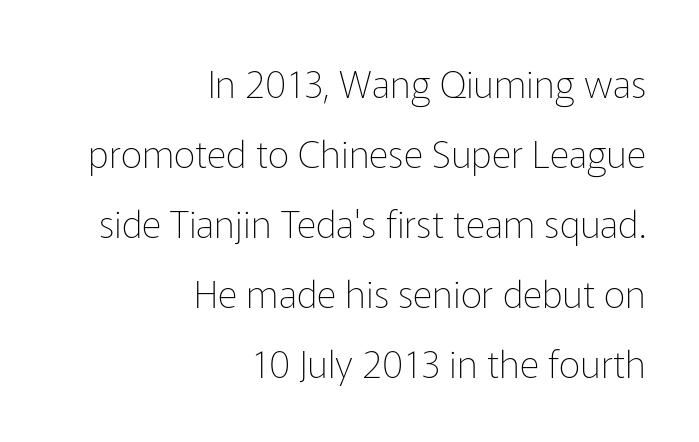
Looks like regular typesetting: each glyph gets only the width it needs. Every character sits straight up, as roman type does. The gap between lines stays unmarked. Words appear dense and cohesive because spacing is normal. The passage shown is typeset with a sans-serif family.
